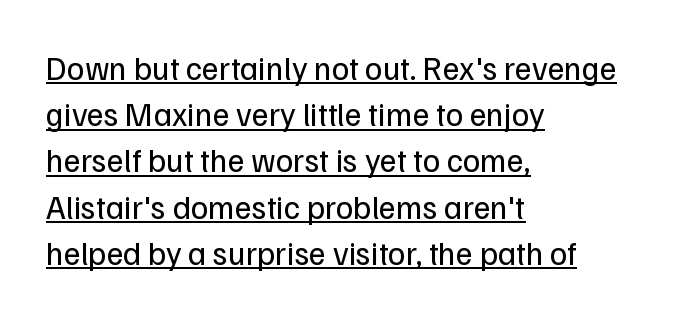
{"serif": "no", "italic": "no", "bold": "no", "weight": "regular", "width": "normal", "stroke_contrast": "low", "x_height": "medium", "monospaced": "no", "underline": "yes", "align": "left", "line_spacing": "normal", "line_spacing_ratio": 1.4, "letter_spacing": "normal", "letter_spacing_em": 0.0, "glyph_px": 33}
